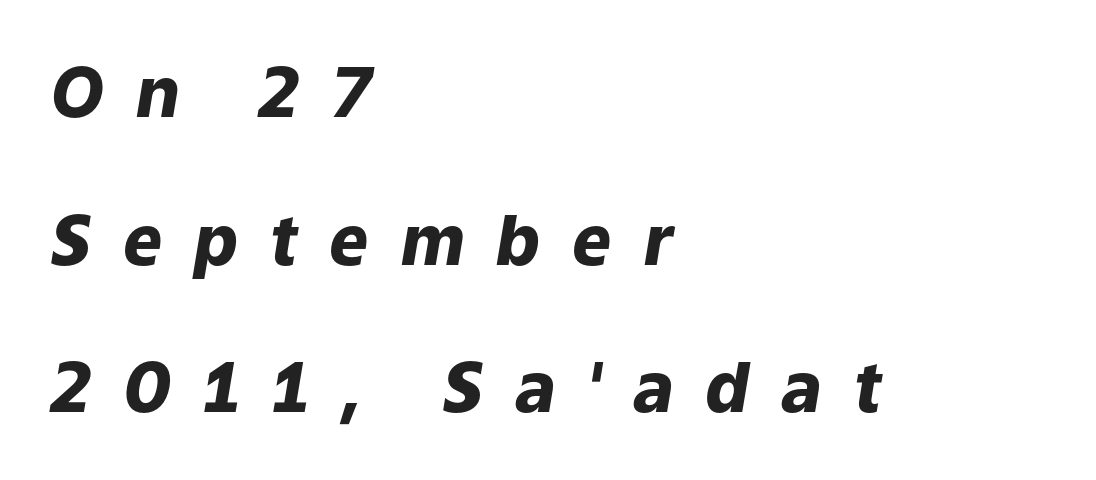
Spacing verdict: proportional, widths tailored to each character. How are the letters spaced? Widely, with obvious added tracking. Regarding leading, the lines here are spaced well apart. Every character sits at an angle, as italics do. The strip under each line holds only bare page.
